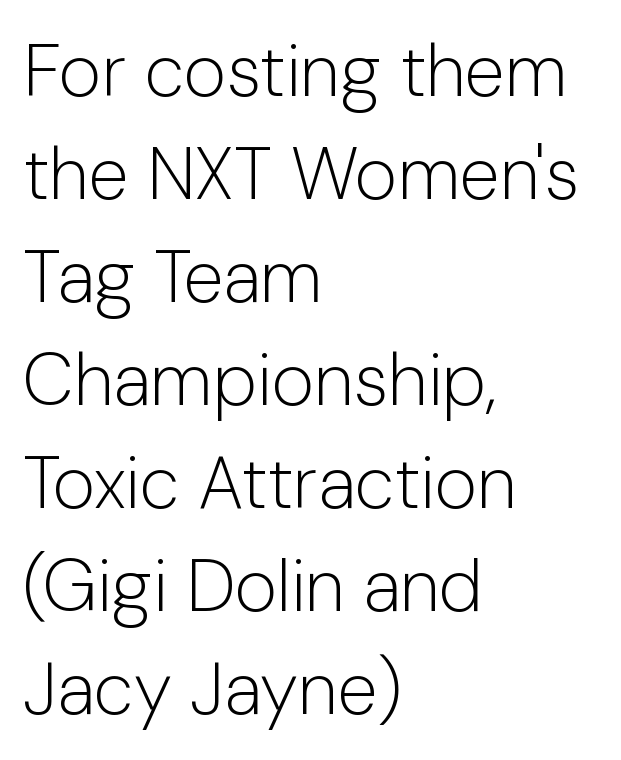
Each letter keeps its own natural width here, so spacing adapts to shape. The type sits square on the baseline with zero lean. Regarding leading, the lines here are spaced in the standard way. The space beneath each line is pristine and unruled. Is this a sans? Yes — the strokes have no serifs.
